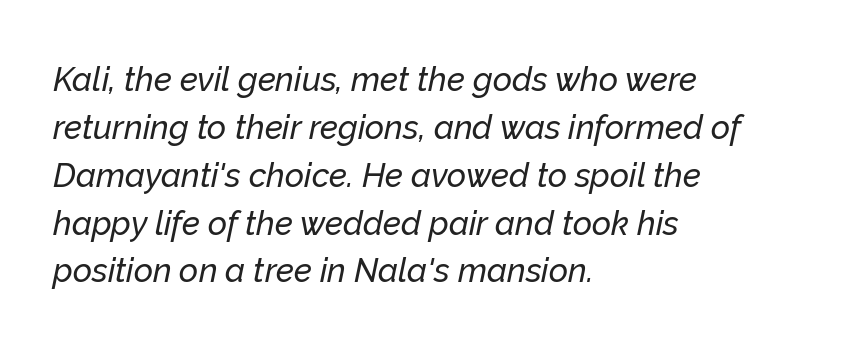
Alignment: flush left. The letters advance in unequal steps, a hallmark of proportional type. The letters sit at their default tracking, neither squeezed nor spread. The space beneath each line is pristine and unruled.
